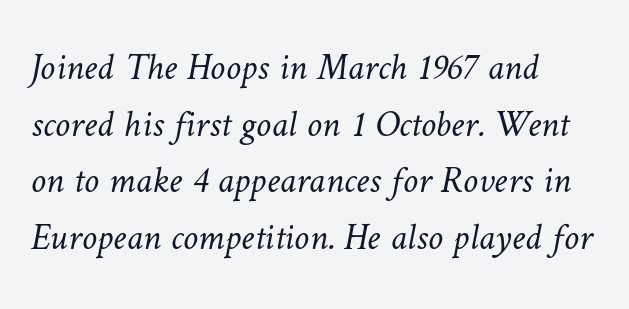
Q: Is the text bold? A: No.
Q: Is the text underlined? A: No.
Q: How is the paragraph aligned? A: Left-aligned.
Q: Is the spacing between letters normal or unusually wide? A: Normal.
Q: Is the spacing between lines tight, normal or loose? A: Normal.
Q: Width (condensed, normal, or wide)? A: Normal.
Q: Stroke contrast? A: Low.
Q: x-height? A: Medium.
Q: Monospaced? A: No.
